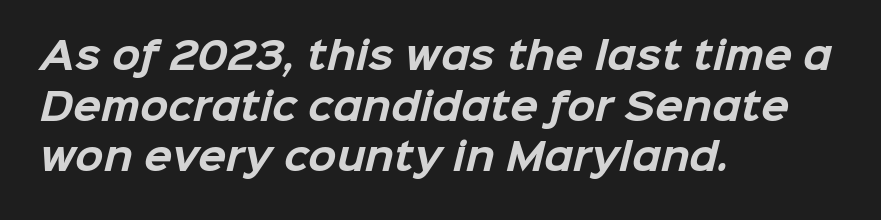
Q: Is the text bold? A: Yes.
Q: Is the typeface a serif or a sans-serif typeface? A: Sans-serif.
Q: Is the text underlined? A: No.
Q: How is the paragraph aligned? A: Left-aligned.
Q: Is the spacing between letters normal or unusually wide? A: Normal.
Q: Is the spacing between lines tight, normal or loose? A: Normal.
Q: Width (condensed, normal, or wide)? A: Normal.
Q: Stroke contrast? A: Low.
Q: x-height? A: Medium.
Q: Monospaced? A: No.
